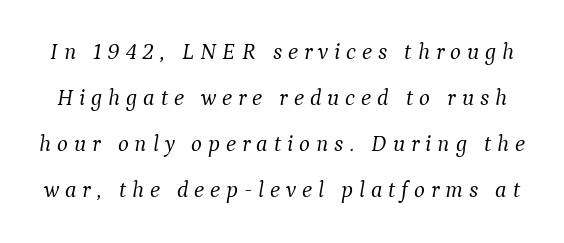
Q: Is the text bold? A: No.
Q: Is the text italic (slanted)? A: Yes, it leans right by about 9 degrees.
Q: Is the text underlined? A: No.
Q: Is the spacing between letters normal or unusually wide? A: Unusually wide.
Q: Is the spacing between lines tight, normal or loose? A: Loose.
